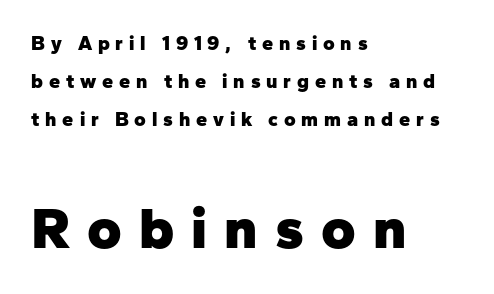
{"serif": "no", "italic": "no", "bold": "yes", "weight": "heavy", "width": "normal", "stroke_contrast": "low", "x_height": "medium", "monospaced": "no", "underline": "no", "align": "left", "line_spacing": "loose", "line_spacing_ratio": 1.91, "letter_spacing": "wide", "letter_spacing_em": 0.29, "larger_block": "second", "size_ratio": 2.95, "glyph_px": 59}
